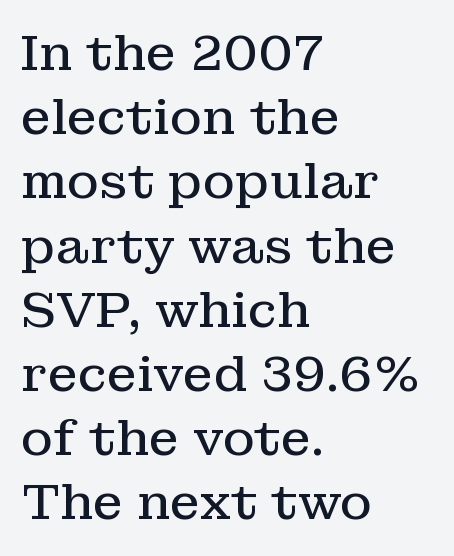
Nobody drew a line under any word here. The typography opts for an upright posture over an oblique one. This sample has the flowing, uneven cadence of proportional lettering. These lines are set flush left with a ragged right edge. The designer went with a serif here, giving each stem small feet.
